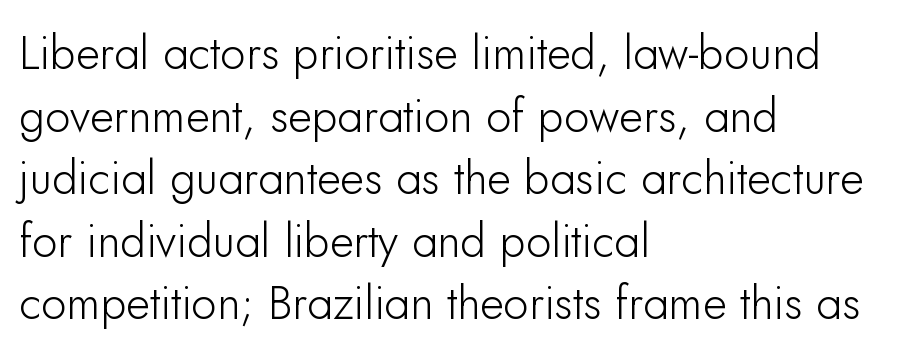
The image shows 46 px sans-serif type, upright; set left-aligned, normal line spacing (1.36x), normal letter spacing, not underlined; low stroke contrast and a small x-height.
